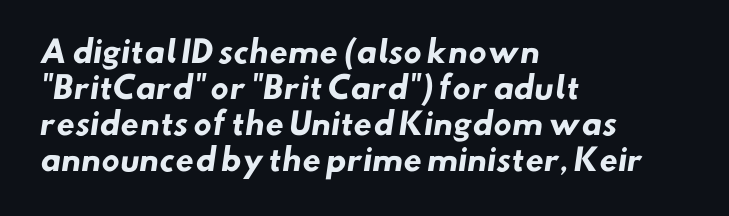
Q: Is the text bold? A: Yes.
Q: Is the typeface a serif or a sans-serif typeface? A: Sans-serif.
Q: Is the text underlined? A: No.
Q: How is the paragraph aligned? A: Left-aligned.
Q: Is the spacing between letters normal or unusually wide? A: Normal.
Q: Width (condensed, normal, or wide)? A: Normal.
Q: Stroke contrast? A: Low.
Q: x-height? A: Small.
Q: Monospaced? A: No.
